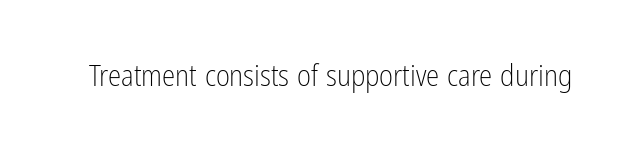
{"serif": "no", "italic": "no", "bold": "no", "weight": "light", "width": "condensed", "stroke_contrast": "low", "x_height": "medium", "monospaced": "no", "underline": "no", "letter_spacing": "normal", "letter_spacing_em": 0.0, "glyph_px": 30}
